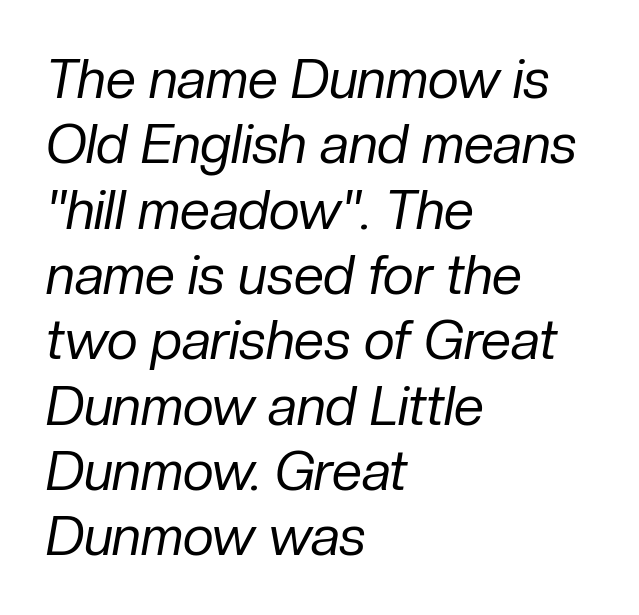
One-word summary of the alignment: left. Is this a fixed-width face? No — the glyphs have proportional, varying widths. A light-to-regular cut is what we see here. The string is rendered with underlining switched off.
